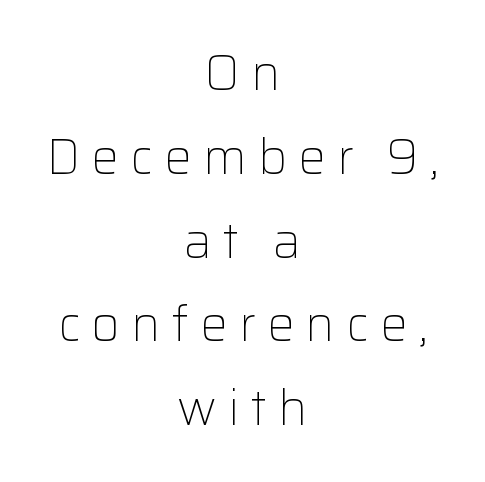
{"serif": "no", "italic": "no", "bold": "no", "weight": "light", "width": "normal", "stroke_contrast": "low", "x_height": "medium", "monospaced": "no", "underline": "no", "align": "center", "line_spacing_ratio": 1.71, "letter_spacing": "wide", "letter_spacing_em": 0.23, "glyph_px": 49}
